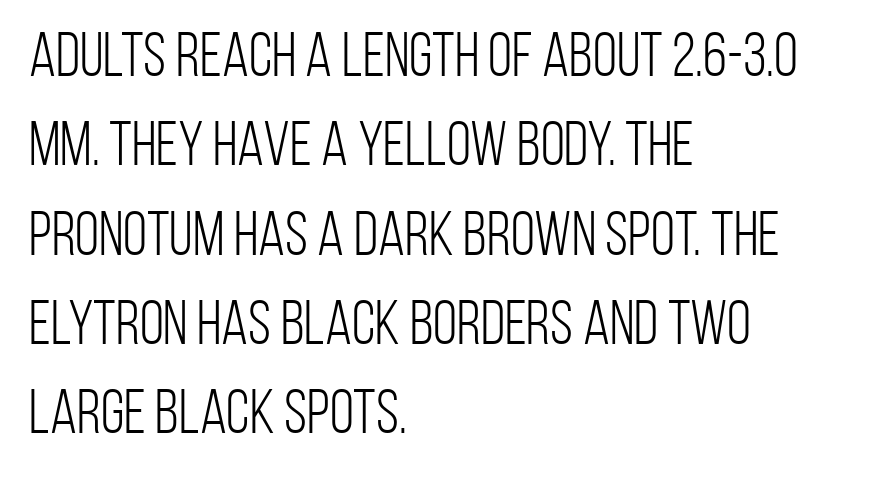
Each letter's strokes conclude bluntly, with no projecting serifs. Posture: upright roman. Varying glyph widths throughout — classic text-font behaviour. The font is comparable to plain body text, perhaps lighter. Does the leading feel generous? No, just average. Quick note: underline off.
